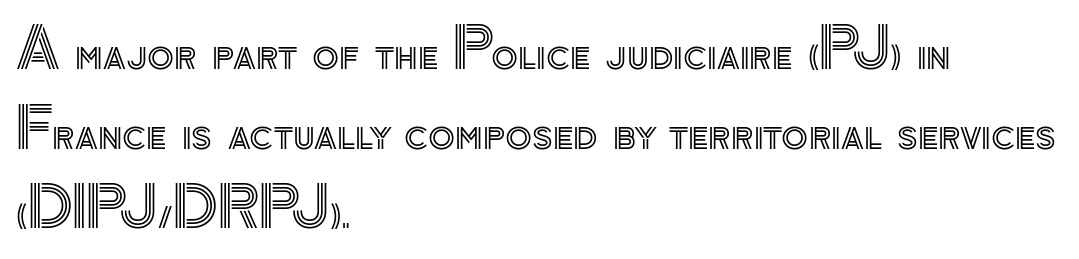
The image shows 55 px text type, upright; set left-aligned, normal line spacing (1.45x), normal letter spacing, not underlined; a small x-height.
